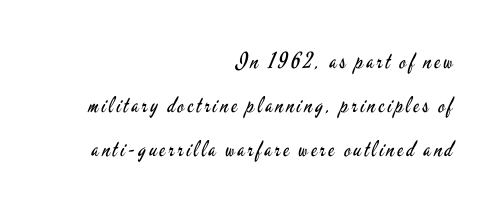
{"bold": "no", "underline": "no", "align": "right", "line_spacing": "loose", "line_spacing_ratio": 1.99, "glyph_px": 22}
